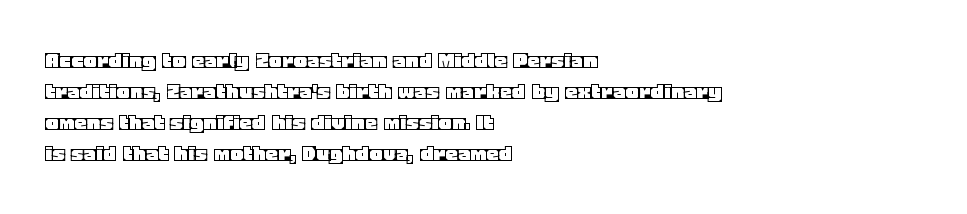
The image shows 25 px text type, upright; set left-aligned, line spacing 1.24x, normal letter spacing, not underlined.
